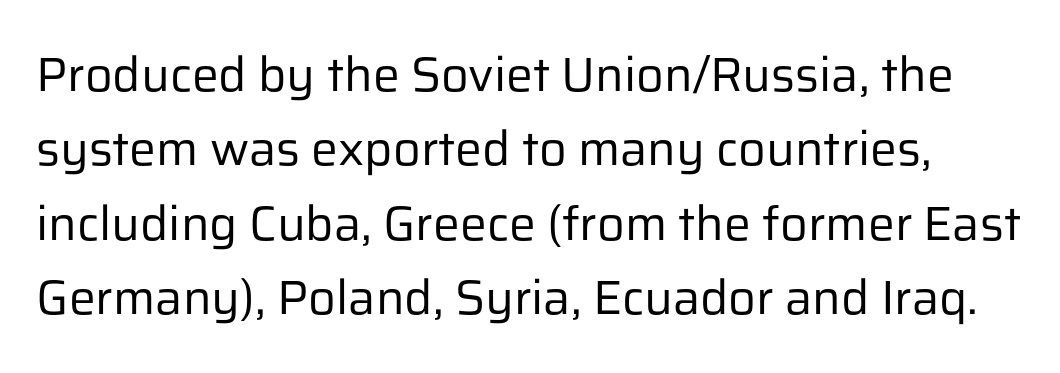
Type without underlining. The strokes are not fattened; the text isn't bold. Posture: vertical. This sample keeps an unexceptional amount of space between lines.
